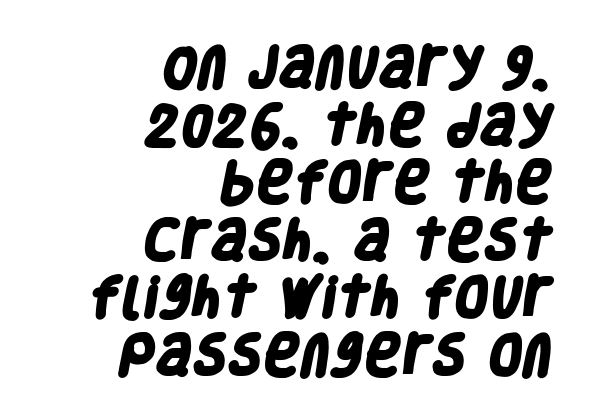
The image shows 45 px heavy, condensed sans-serif type; set right-aligned, normal line spacing (1.28x), normal letter spacing, not underlined; low stroke contrast and a large x-height.
